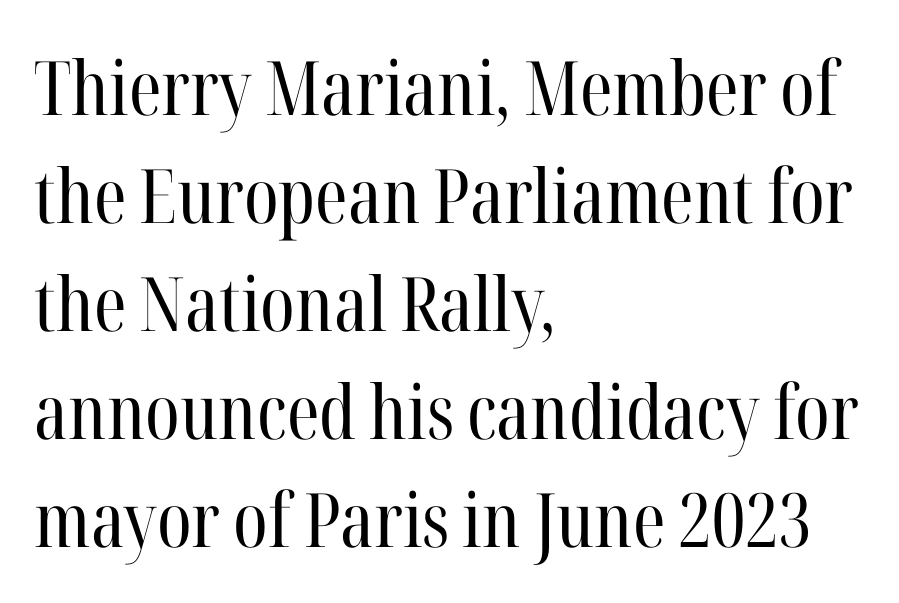
{"serif": "yes", "italic": "no", "bold": "no", "weight": "regular", "width": "condensed", "stroke_contrast": "high", "x_height": "medium", "monospaced": "no", "underline": "no", "align": "left", "line_spacing": "normal", "line_spacing_ratio": 1.44, "letter_spacing": "normal", "letter_spacing_em": 0.0, "glyph_px": 75}
